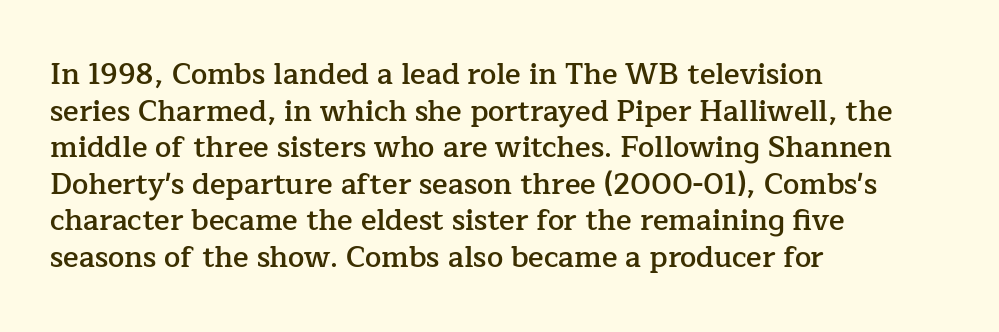
{"serif": "yes", "italic": "no", "bold": "semi", "weight": "semibold", "width": "normal", "stroke_contrast": "low", "x_height": "medium", "monospaced": "no", "underline": "no", "align": "left", "line_spacing": "normal", "line_spacing_ratio": 1.26, "letter_spacing": "normal", "letter_spacing_em": 0.0, "glyph_px": 29}
